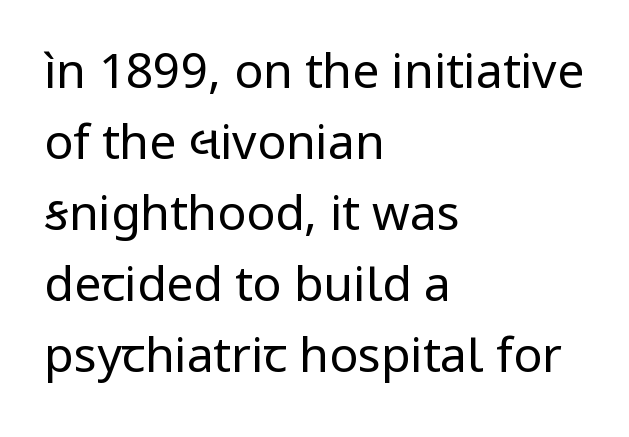
{"serif": "no", "italic": "no", "bold": "no", "weight": "regular", "width": "normal", "stroke_contrast": "low", "x_height": "medium", "monospaced": "no", "underline": "no", "align": "left", "line_spacing": "normal", "line_spacing_ratio": 1.48, "letter_spacing": "normal", "letter_spacing_em": 0.0, "glyph_px": 48}
